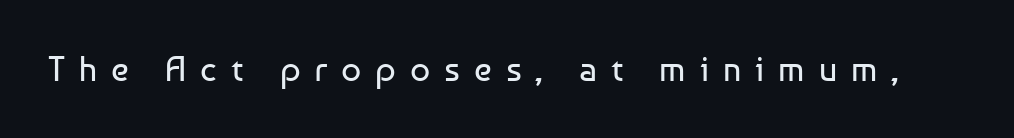
{"serif": "no", "italic": "no", "bold": "no", "weight": "regular", "width": "normal", "stroke_contrast": "low", "x_height": "medium", "monospaced": "no", "underline": "no", "letter_spacing": "wide", "letter_spacing_em": 0.4, "glyph_px": 35}
